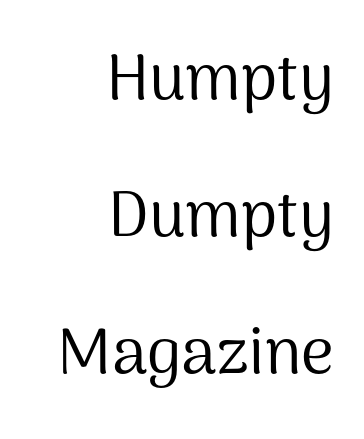
In terms of letterspacing, this is plain default setting. In terms of posture, this sample is upright. If you drew a ruler down the right edge, every line would touch it. Serif or sans? Sans — the stroke terminals are bare. Think standard paragraph weight, or any step lighter than that. The leading is generous, giving the passage an open texture.
